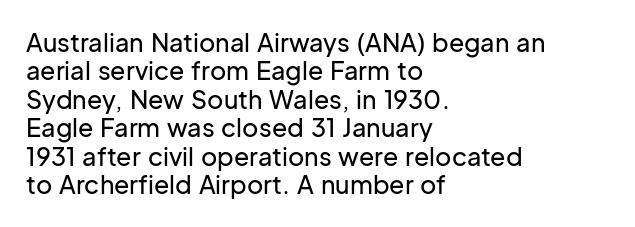
{"italic": "no", "underline": "no", "align": "left", "line_spacing": "tight", "line_spacing_ratio": 1.14, "letter_spacing": "normal", "letter_spacing_em": 0.0, "glyph_px": 25}
